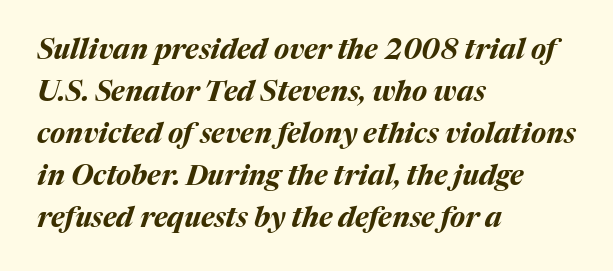
Regarding leading, the lines here are spaced in the standard way. The foot of each line stays bare and open. Observe the lean: these are italic letterforms. Line beginnings align vertically; line endings do not.
